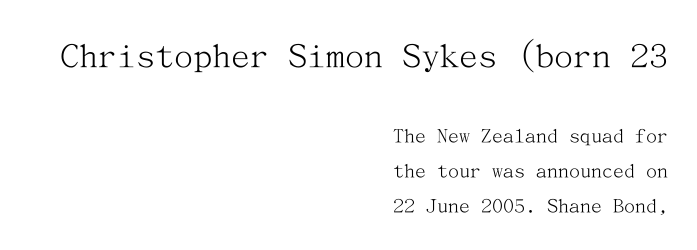
The image shows 38 px light serif type, upright; set right-aligned, normal line spacing (1.59x), normal letter spacing, not underlined; the first (top) block is 1.73x larger; medium stroke contrast and a medium x-height.
